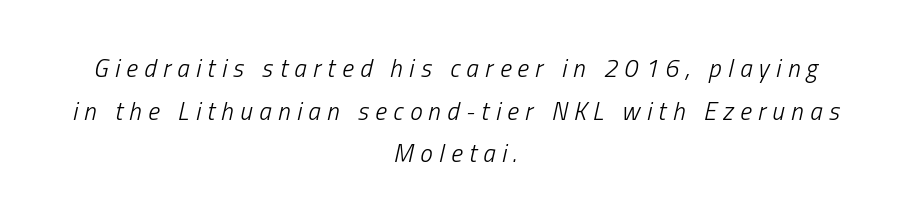
The image shows 25 px text type, italic (leaning right); set centered, line spacing 1.71x, unusually wide letter spacing (+0.26 em), not underlined.
